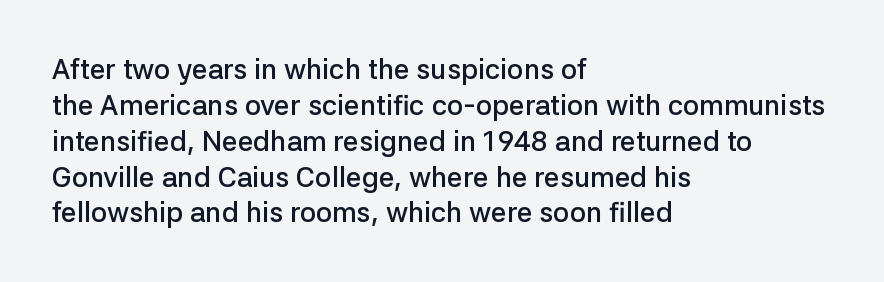
{"serif": "no", "italic": "no", "bold": "semi", "weight": "semibold", "width": "normal", "stroke_contrast": "low", "x_height": "medium", "monospaced": "no", "underline": "no", "align": "left", "line_spacing": "normal", "line_spacing_ratio": 1.28, "letter_spacing": "normal", "letter_spacing_em": 0.0, "glyph_px": 28}
